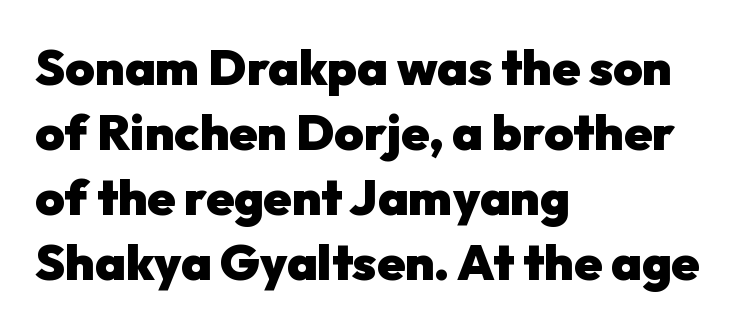
{"serif": "no", "italic": "no", "bold": "yes", "weight": "heavy", "width": "normal", "stroke_contrast": "low", "x_height": "medium", "monospaced": "no", "underline": "no", "align": "left", "line_spacing": "normal", "line_spacing_ratio": 1.3, "letter_spacing": "normal", "letter_spacing_em": 0.0, "glyph_px": 50}
